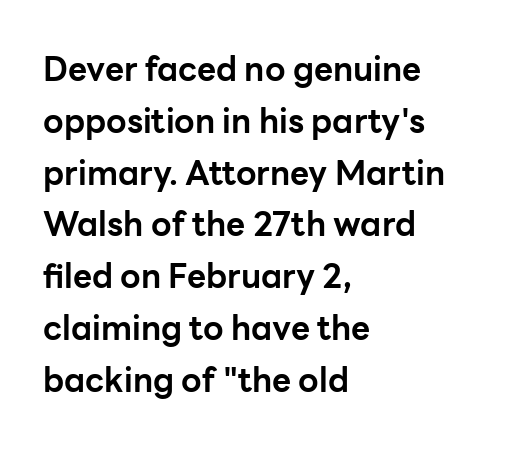
A typesetter would mark this as roman, not italic. Descenders hang freely into open space. This rendering leaves character spacing at its baseline value. Leftover space on each line is placed entirely after the last word. Letterform terminals end flat and unadorned throughout the passage. Strokes here are thick enough to call this a true bold.
